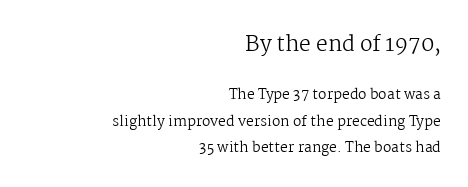
The image shows 21 px text type, upright; set right-aligned, line spacing 1.88x, normal letter spacing, not underlined; the first (top) block is 1.5x larger.
